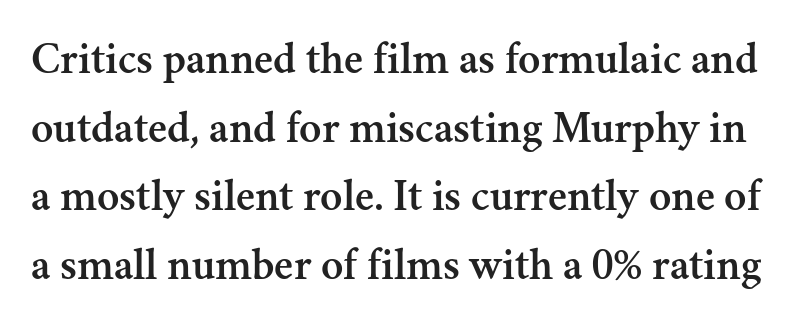
The image shows 46 px serif type, upright; set normal line spacing (1.49x), normal letter spacing, not underlined; medium stroke contrast and a small x-height.
